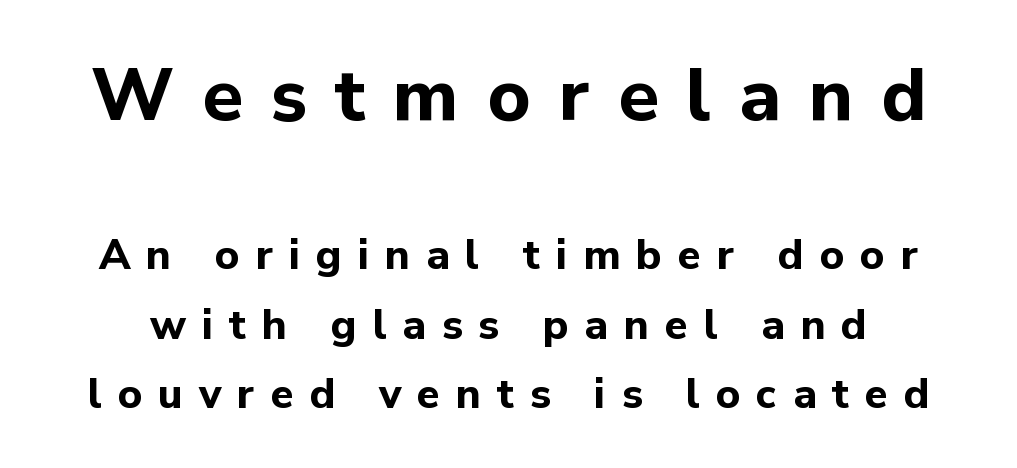
Q: Is the text bold? A: Yes.
Q: Is the text italic (slanted)? A: No, it is upright.
Q: Is the typeface a serif or a sans-serif typeface? A: Sans-serif.
Q: Is the text underlined? A: No.
Q: Is the spacing between letters normal or unusually wide? A: Unusually wide.
Q: Is the spacing between lines tight, normal or loose? A: Normal.
Q: Which block of text is set in a larger size, the first (top) or the second (bottom)? A: The first (top) one.
Q: Width (condensed, normal, or wide)? A: Normal.
Q: Stroke contrast? A: Low.
Q: x-height? A: Medium.
Q: Monospaced? A: No.
